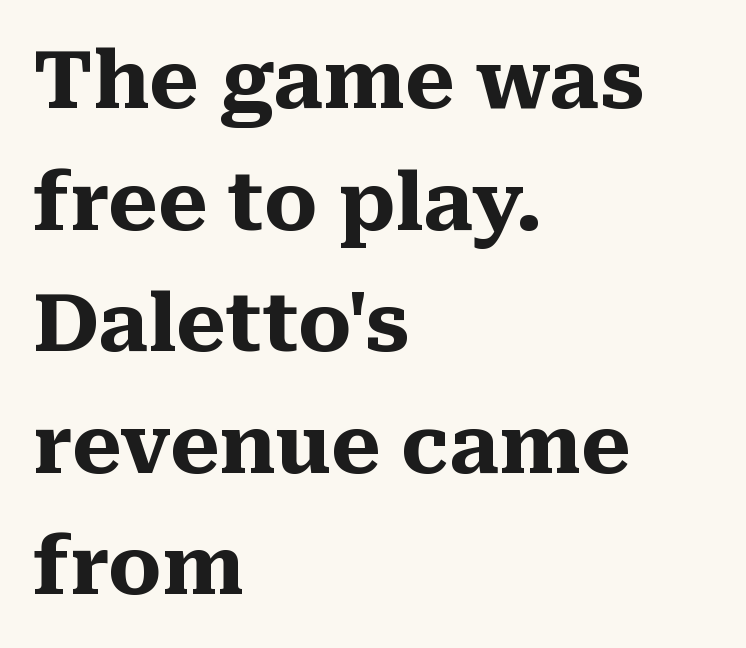
Here the glyphs are tracked normally, forming tight word shapes. Only glyphs here, with clear space below each row. Here the designer chose a conventional face with non-uniform glyph widths. Line spacing here is normal. The rendering shows small feet on the letterforms — a serif design. This rendering uses left alignment, leaving the right contour irregular.
